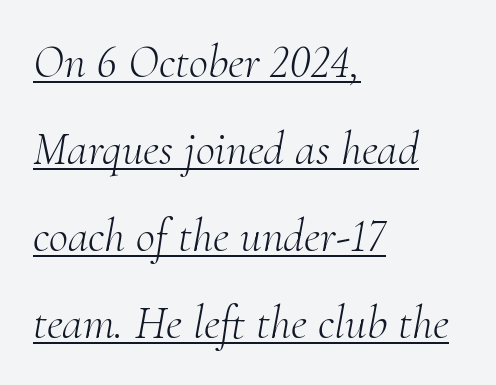
Q: Is the text bold? A: No.
Q: Is the text italic (slanted)? A: Yes, it leans right by about 10 degrees.
Q: Is the typeface a serif or a sans-serif typeface? A: Serif.
Q: Is the text underlined? A: Yes.
Q: How is the paragraph aligned? A: Left-aligned.
Q: Is the spacing between letters normal or unusually wide? A: Normal.
Q: Width (condensed, normal, or wide)? A: Normal.
Q: Stroke contrast? A: Medium.
Q: x-height? A: Small.
Q: Monospaced? A: No.
